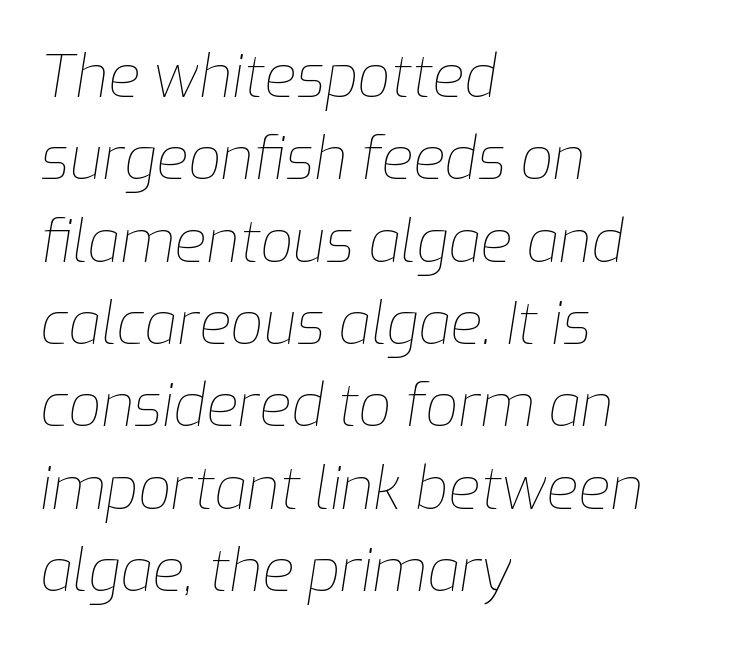
Q: Is the text bold? A: No.
Q: Is the text italic (slanted)? A: Yes, it leans right by about 9 degrees.
Q: Is the text underlined? A: No.
Q: How is the paragraph aligned? A: Left-aligned.
Q: Is the spacing between letters normal or unusually wide? A: Normal.
Q: Is the spacing between lines tight, normal or loose? A: Normal.
Q: Width (condensed, normal, or wide)? A: Normal.
Q: Stroke contrast? A: Low.
Q: x-height? A: Medium.
Q: Monospaced? A: No.
